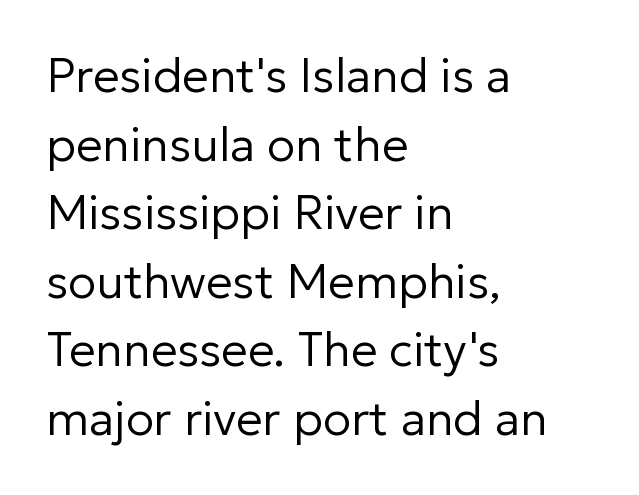
Leading matches the norm, producing a regular column. No word sits above an underline. Italic: no, the glyphs are upright roman. The rendering shows plain stroke endings on the letterforms — a sans-serif design. The typeface has the unassuming heft of standard copy or less.
